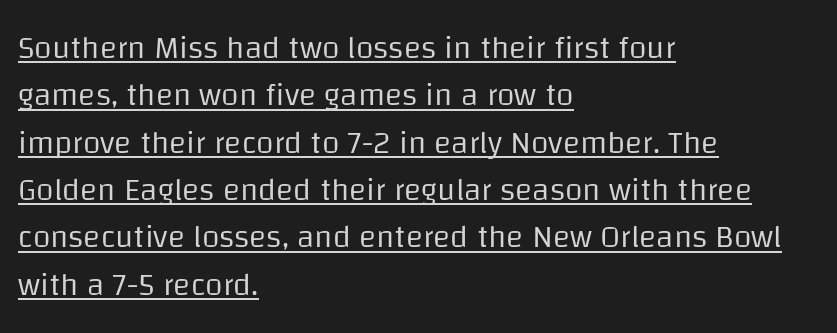
The passage shown stacks its lines at a standard gap. The cut favours lightness, reaching ordinary text weight at its darkest. Every word sits above its own underline. Does the copy run flush right? No — it runs flush left. How are the letters spaced? Ordinarily, with no added tracking.
